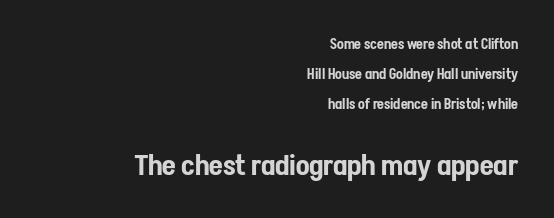
{"serif": "no", "italic": "no", "width": "condensed", "stroke_contrast": "low", "x_height": "medium", "monospaced": "no", "underline": "no", "align": "right", "line_spacing": "loose", "line_spacing_ratio": 2.16, "letter_spacing": "normal", "letter_spacing_em": 0.0, "larger_block": "second", "size_ratio": 2.0, "glyph_px": 28}
